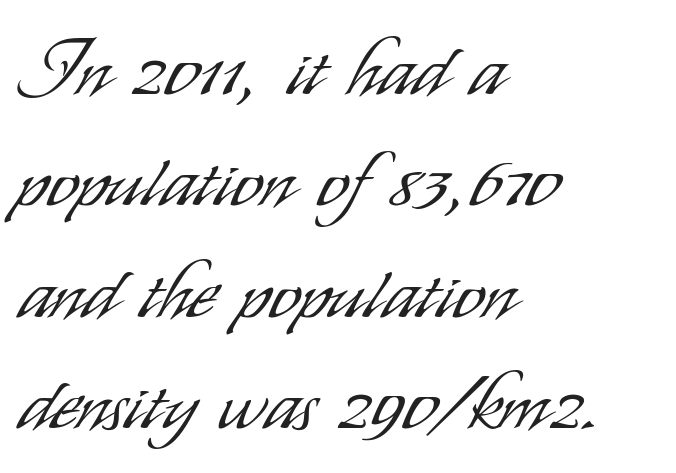
Q: Is the text bold? A: No.
Q: Is the text italic (slanted)? A: Yes.
Q: Is the typeface a serif or a sans-serif typeface? A: Sans-serif.
Q: Is the text underlined? A: No.
Q: How is the paragraph aligned? A: Left-aligned.
Q: Is the spacing between letters normal or unusually wide? A: Normal.
Q: Is the spacing between lines tight, normal or loose? A: Normal.
Q: Width (condensed, normal, or wide)? A: Condensed.
Q: Stroke contrast? A: Low.
Q: x-height? A: Small.
Q: Monospaced? A: No.
